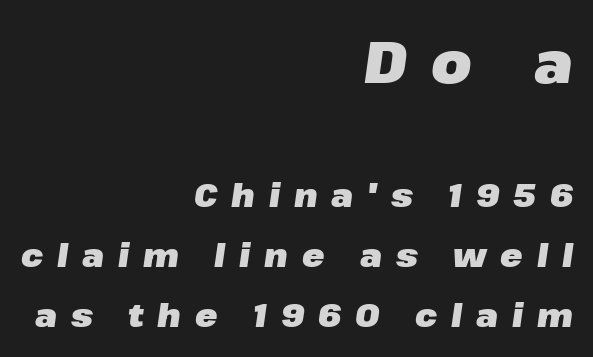
{"italic": "yes", "lean": "right", "slant_degrees": 8, "bold": "yes", "weight": "heavy", "width": "normal", "stroke_contrast": "low", "x_height": "medium", "monospaced": "no", "underline": "no", "align": "right", "line_spacing_ratio": 1.81, "letter_spacing": "wide", "letter_spacing_em": 0.42, "larger_block": "first", "size_ratio": 1.76, "glyph_px": 58}
